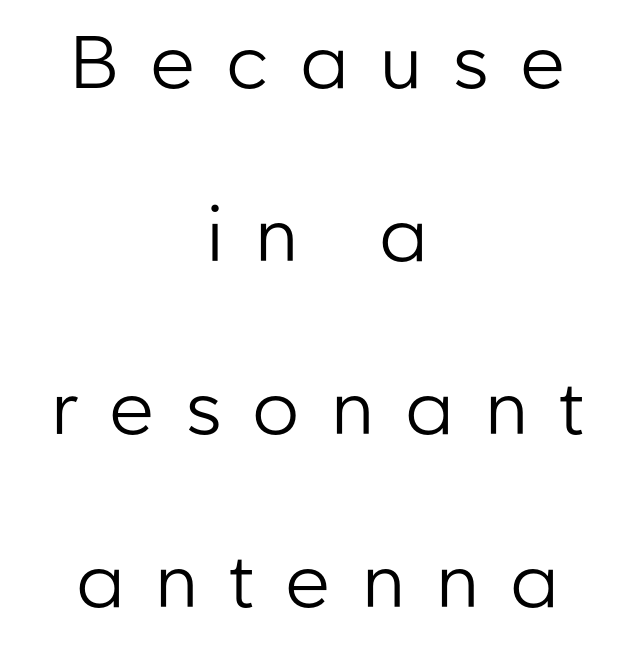
The cut favours lightness, reaching ordinary text weight at its darkest. Each row of text sits above clean, open space. Tall strokes in this sample are plumb rather than angled. Here the designer chose a conventional face with non-uniform glyph widths. The rendering shows plain stroke endings on the letterforms — a sans-serif design.
